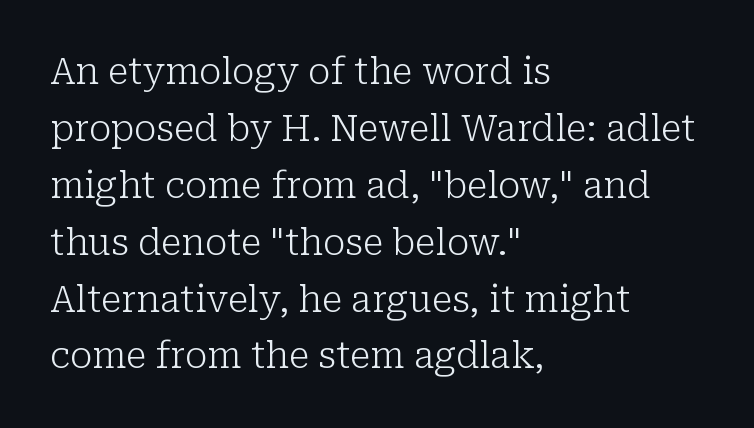
{"serif": "yes", "italic": "no", "bold": "no", "weight": "light", "width": "normal", "stroke_contrast": "low", "x_height": "medium", "monospaced": "no", "underline": "no", "align": "left", "line_spacing": "normal", "line_spacing_ratio": 1.58, "letter_spacing": "normal", "letter_spacing_em": 0.0, "glyph_px": 36}
